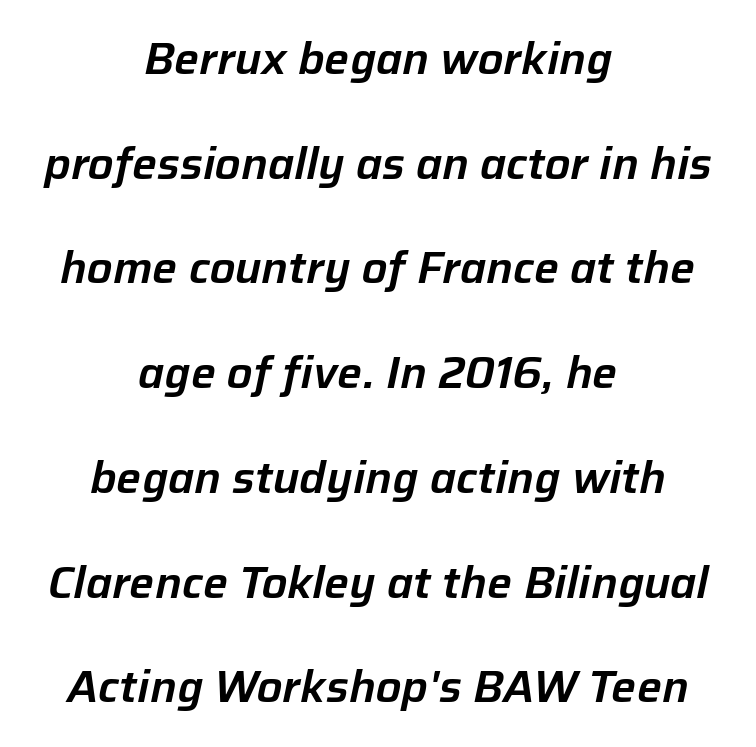
The specimen omits any rule beneath the text block's lines. Horizontal bands of white between lines are thick stripes. This rendering leaves character spacing at its baseline value. The typesetter chose a symmetrical, centered arrangement here. Each letter keeps its own natural width here, so spacing adapts to shape.
